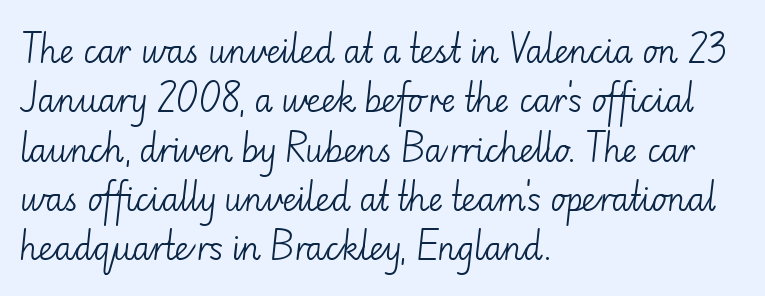
Is this a fixed-width face? No — the glyphs have proportional, varying widths. Serifs: no, the terminals of the letterforms are clean. Stems and bowls with no extra thickness — not bold.
